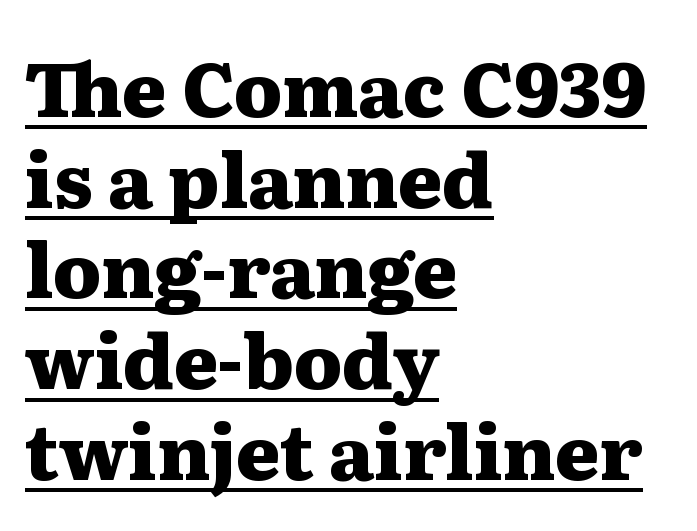
Is this a fixed-width face? No — the glyphs have proportional, varying widths. Posture: straight, roman, zero tilt. This is heavy type, rendered in bold. Each line of the rendering has a horizontal stroke beneath the glyphs. The compositor pushed each line to the left boundary.
